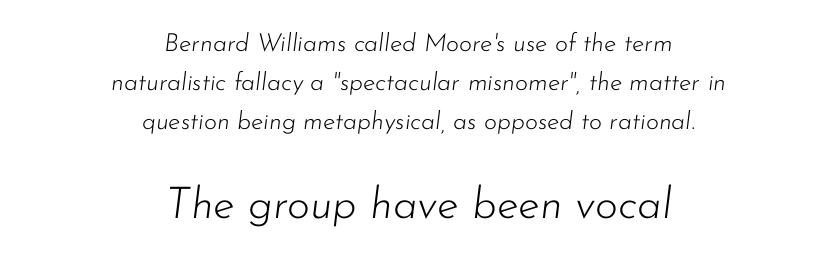
The image shows 44 px light type, italic (leaning right); set centered, normal line spacing (1.57x), normal letter spacing, not underlined; the second (bottom) block is 1.76x larger; low stroke contrast and a small x-height.
